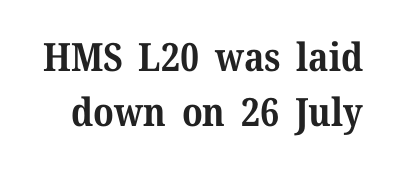
The image shows 39 px bold serif type, upright; set normal line spacing (1.4x), normal letter spacing, not underlined; medium stroke contrast and a medium x-height.
